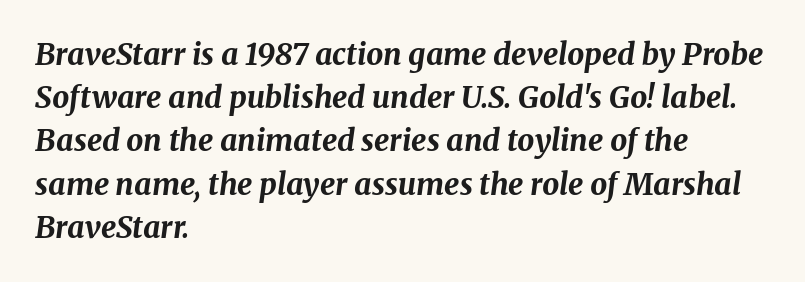
{"italic": "yes", "lean": "right", "slant_degrees": 8, "bold": "yes", "weight": "bold", "width": "normal", "stroke_contrast": "medium", "x_height": "medium", "monospaced": "no", "underline": "no", "align": "left", "line_spacing": "normal", "line_spacing_ratio": 1.44, "letter_spacing": "normal", "letter_spacing_em": 0.0, "glyph_px": 30}
